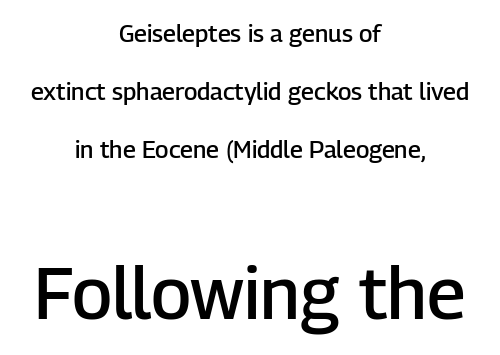
{"serif": "no", "italic": "no", "bold": "semi", "weight": "semibold", "width": "normal", "stroke_contrast": "low", "x_height": "medium", "monospaced": "no", "underline": "no", "align": "center", "line_spacing": "loose", "line_spacing_ratio": 2.41, "letter_spacing": "normal", "letter_spacing_em": 0.0, "larger_block": "second", "size_ratio": 3.0, "glyph_px": 72}
